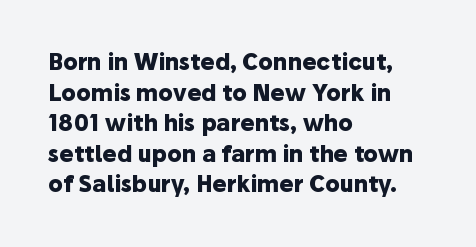
The image shows 22 px bold type, upright; set left-aligned, normal line spacing (1.39x), normal letter spacing, not underlined.
